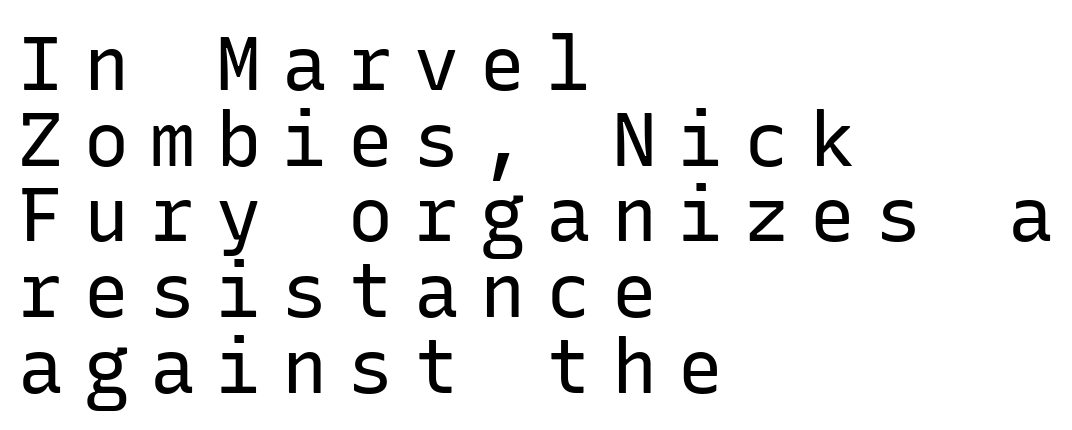
The image shows 75 px regular-weight sans-serif type, upright, monospaced; set left-aligned, tight line spacing (1.01x), unusually wide letter spacing (+0.28 em), not underlined; low stroke contrast and a medium x-height.
